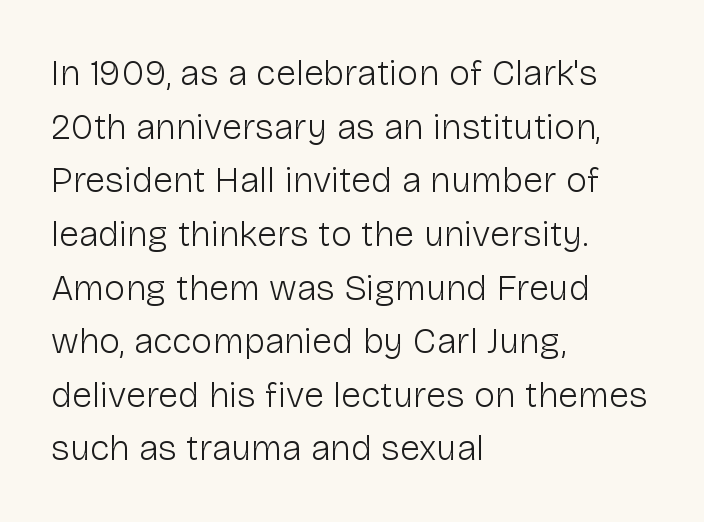
Stroke thickness stays within the range of a standard reading face or lighter. The letters sit at their default tracking, neither squeezed nor spread. The paragraph has a hard left edge and a soft right edge. The type family on display is of the sans-serif kind.
